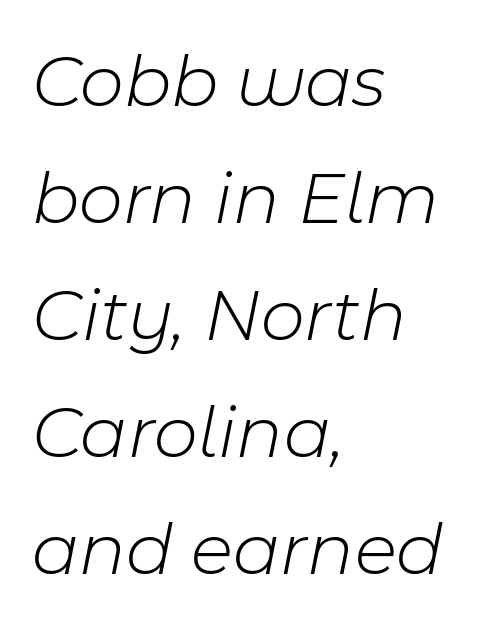
Q: Is the text bold? A: No.
Q: Is the text italic (slanted)? A: Yes, it leans right by about 11 degrees.
Q: Is the text underlined? A: No.
Q: How is the paragraph aligned? A: Left-aligned.
Q: Is the spacing between letters normal or unusually wide? A: Normal.
Q: Is the spacing between lines tight, normal or loose? A: Normal.
Q: Width (condensed, normal, or wide)? A: Normal.
Q: Stroke contrast? A: Low.
Q: x-height? A: Medium.
Q: Monospaced? A: No.
